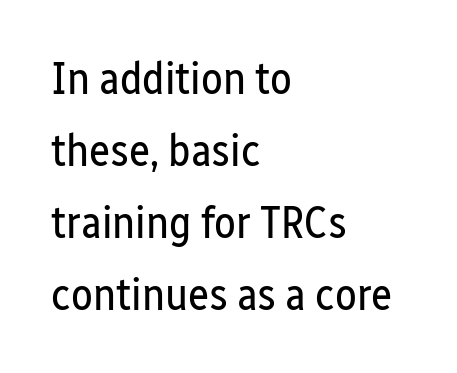
Q: Is the text bold? A: No.
Q: Is the text italic (slanted)? A: No, it is upright.
Q: Is the typeface a serif or a sans-serif typeface? A: Sans-serif.
Q: Is the text underlined? A: No.
Q: How is the paragraph aligned? A: Left-aligned.
Q: Is the spacing between letters normal or unusually wide? A: Normal.
Q: Is the spacing between lines tight, normal or loose? A: Normal.
Q: Width (condensed, normal, or wide)? A: Condensed.
Q: Stroke contrast? A: Low.
Q: x-height? A: Medium.
Q: Monospaced? A: No.
